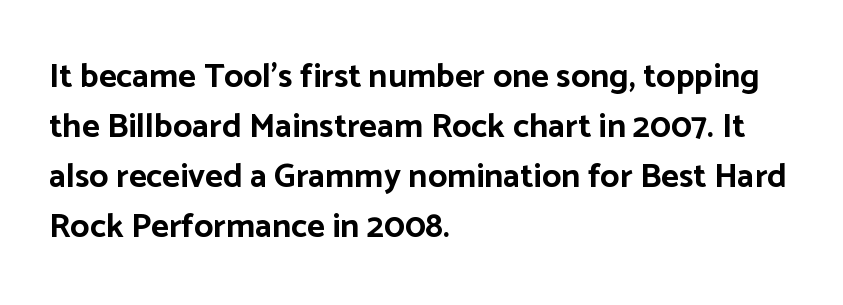
Looks like regular typesetting: each glyph gets only the width it needs. These lines are set flush left with a ragged right edge. The face used here is a sans, in the tradition of grotesques and geometrics. The rendering keeps characters at their native spacing. Characters remain perfectly vertical along every line. The lines sit at an ordinary, default distance from one another.
